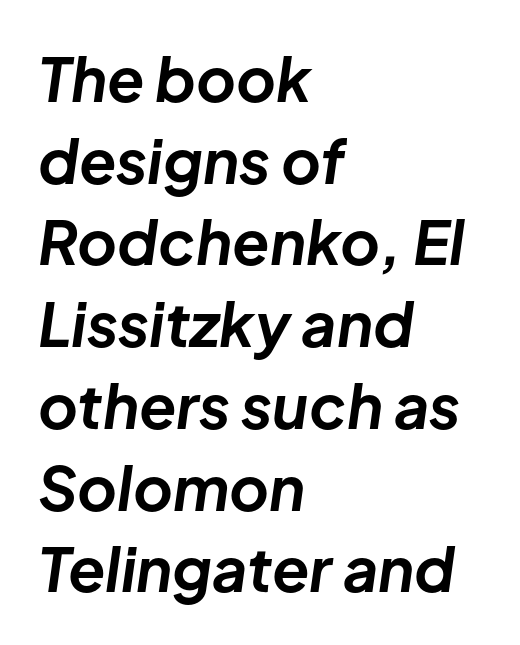
The image shows 61 px bold type, italic (leaning right); set left-aligned, normal line spacing (1.34x), normal letter spacing, not underlined; low stroke contrast and a medium x-height.
